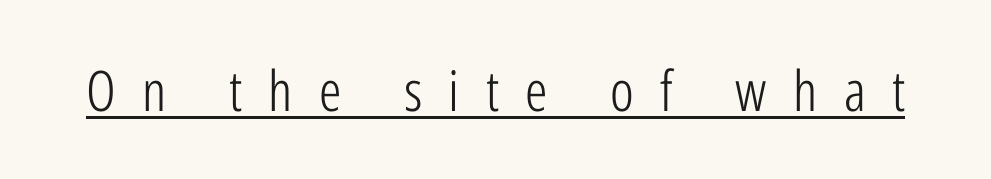
The image shows 56 px light, condensed sans-serif type, upright; set unusually wide letter spacing (+0.47 em), underlined; low stroke contrast and a medium x-height.
